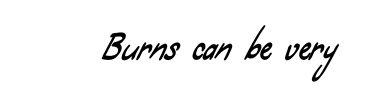
The image shows 34 px condensed sans-serif type; set normal letter spacing, not underlined; low stroke contrast and a small x-height.
